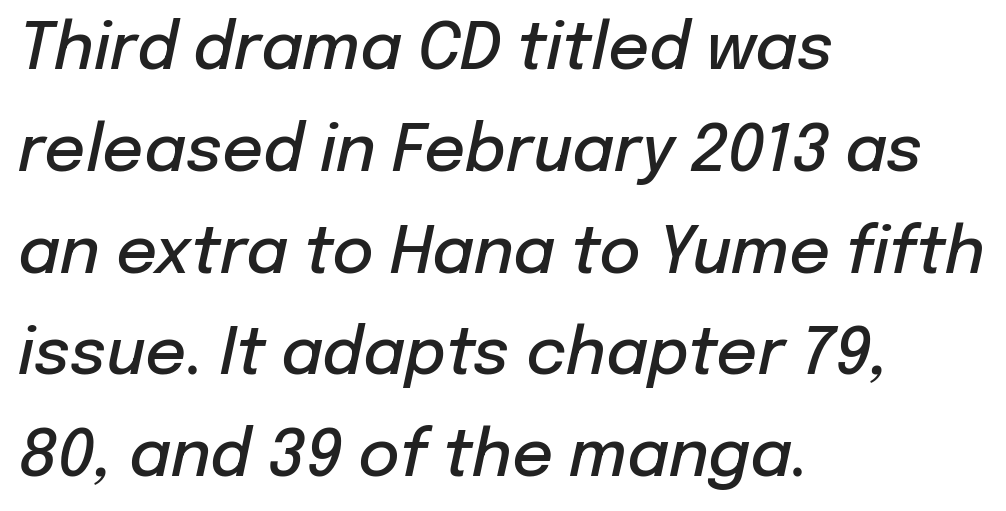
The image shows 64 px semibold type, italic (leaning right); set left-aligned, normal line spacing (1.59x), normal letter spacing, not underlined; low stroke contrast and a medium x-height.
